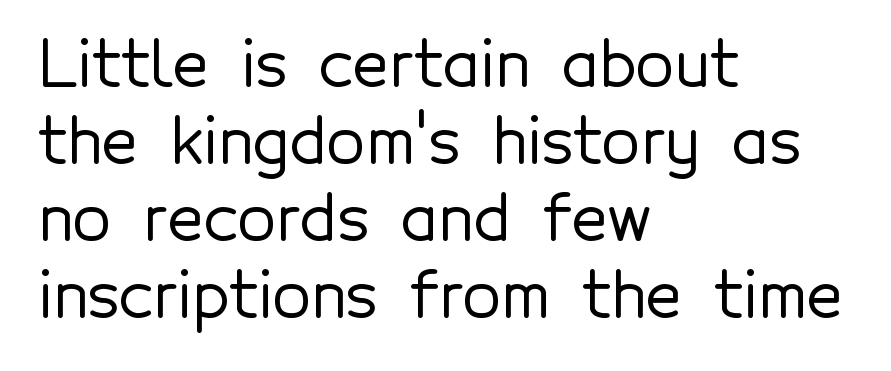
Think of a printed novel: that variable character pitch is what you see here. The paragraph has a hard left edge and a soft right edge. Tracking here is standard; glyphs follow each other at the usual distance. Examine the stroke ends and you'll find no serifs. Check the space under the baseline: it is left empty. Every character sits straight up, as roman type does.
